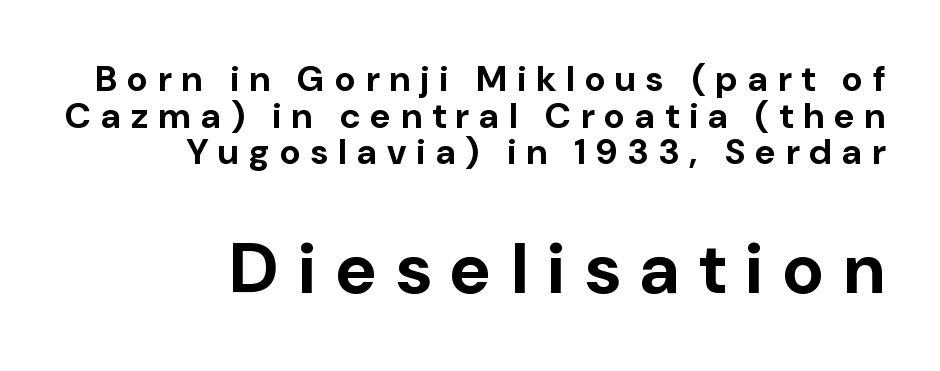
Look at the glyph heights: the lower group is clearly the bigger setting. The string is rendered with underlining switched off. The passage shown is typeset with a sans-serif family. The font's upright variant was chosen for this text.
